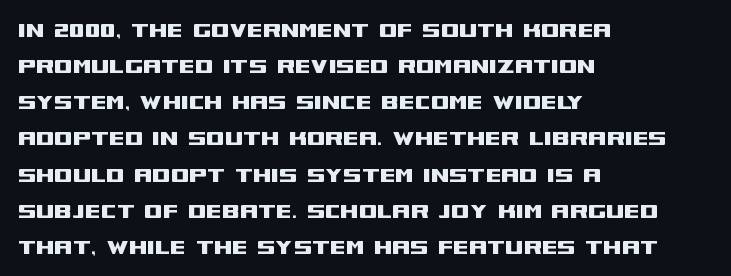
Q: Is the text italic (slanted)? A: No, it is upright.
Q: Is the text underlined? A: No.
Q: How is the paragraph aligned? A: Left-aligned.
Q: Is the spacing between letters normal or unusually wide? A: Normal.
Q: Is the spacing between lines tight, normal or loose? A: Normal.
